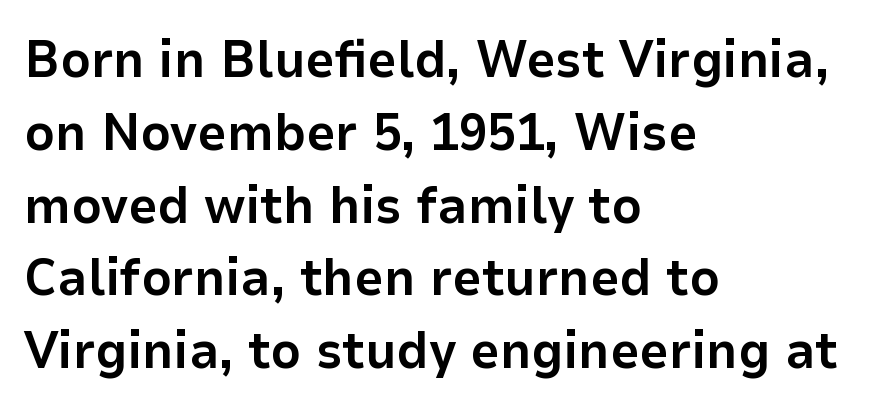
All the whitespace from short lines collects on the right. A typesetter would call this proportional, since set widths differ per character. Is there much room between lines? A standard amount, neither cramped nor airy. Compared with typical body copy, the letter spacing here is the same. Every stem runs plumb, perpendicular to the baseline. These lines carry a lot of weight — the face is fully bold.
